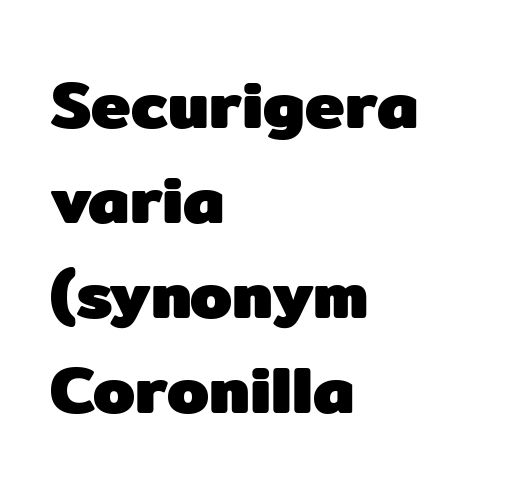
The image shows 67 px heavy sans-serif type, upright; set left-aligned, normal line spacing (1.42x), normal letter spacing, not underlined; low stroke contrast and a medium x-height.
